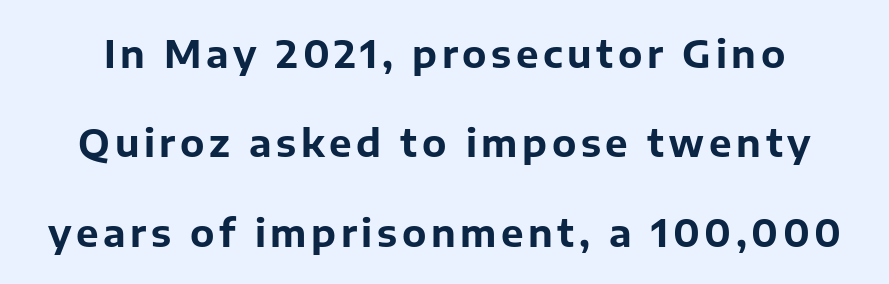
{"serif": "no", "italic": "no", "bold": "yes", "weight": "bold", "width": "normal", "stroke_contrast": "low", "x_height": "medium", "monospaced": "no", "underline": "no", "line_spacing": "loose", "line_spacing_ratio": 2.35, "glyph_px": 38}
